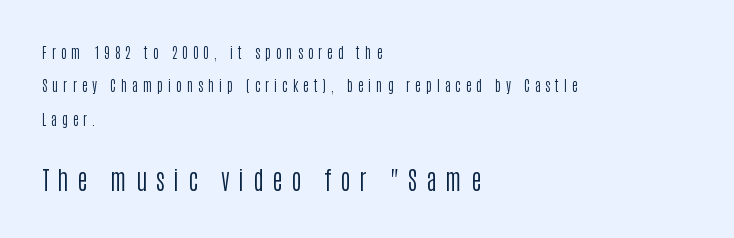
The image shows 25 px text type, upright; set left-aligned, loose line spacing (2.39x), unusually wide letter spacing (+0.35 em), not underlined; the second (bottom) block is 1.79x larger.
